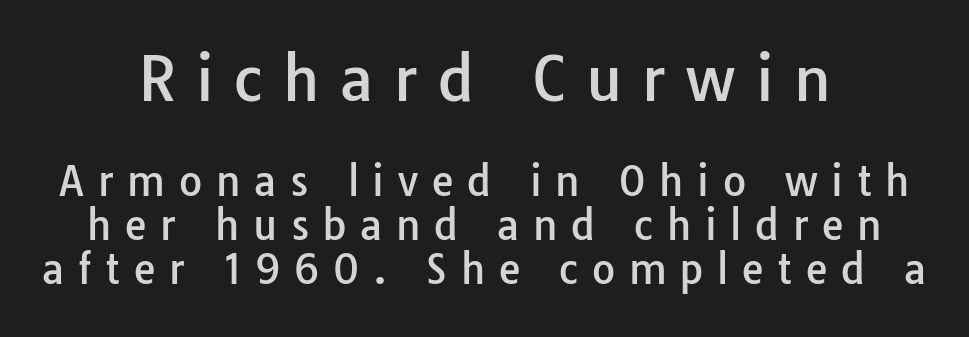
{"serif": "no", "italic": "no", "width": "normal", "stroke_contrast": "low", "x_height": "medium", "monospaced": "no", "underline": "no", "align": "center", "line_spacing": "tight", "line_spacing_ratio": 1.11, "letter_spacing": "wide", "letter_spacing_em": 0.34, "larger_block": "first", "size_ratio": 1.5, "glyph_px": 60}
